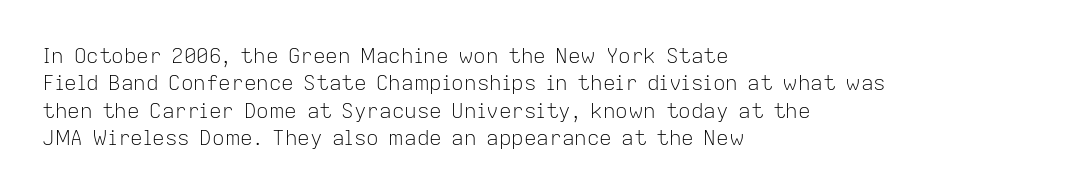
Q: Is the text bold? A: No.
Q: Is the text italic (slanted)? A: No, it is upright.
Q: Is the text underlined? A: No.
Q: How is the paragraph aligned? A: Left-aligned.
Q: Is the spacing between letters normal or unusually wide? A: Normal.
Q: Is the spacing between lines tight, normal or loose? A: Normal.
